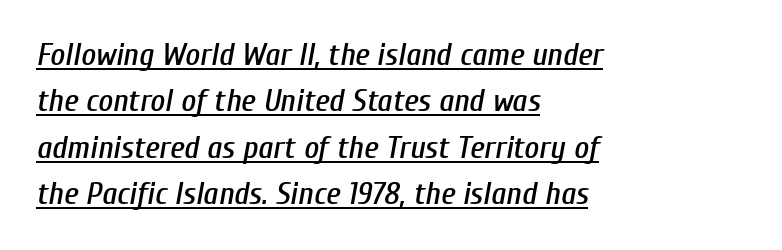
{"italic": "yes", "lean": "right", "slant_degrees": 10, "width": "condensed", "stroke_contrast": "low", "x_height": "medium", "monospaced": "no", "underline": "yes", "align": "left", "line_spacing": "normal", "line_spacing_ratio": 1.45, "letter_spacing": "normal", "letter_spacing_em": 0.0, "glyph_px": 32}
